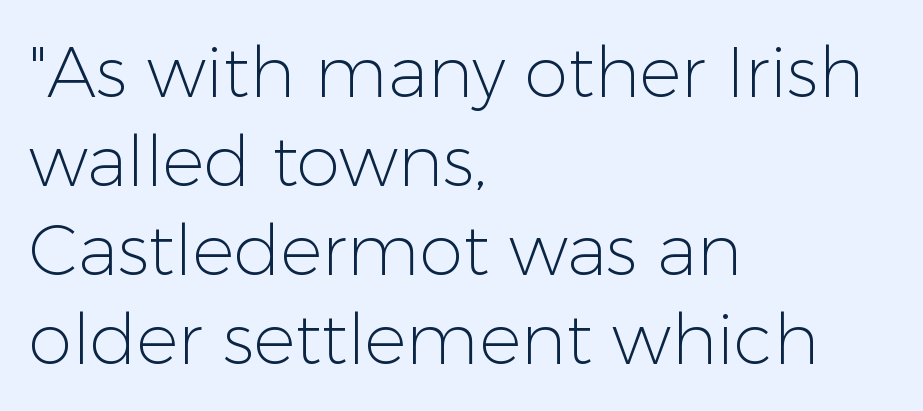
{"serif": "no", "italic": "no", "bold": "no", "weight": "light", "width": "normal", "stroke_contrast": "low", "x_height": "medium", "monospaced": "no", "underline": "no", "align": "left", "line_spacing": "normal", "line_spacing_ratio": 1.27, "letter_spacing": "normal", "letter_spacing_em": 0.0, "glyph_px": 70}
